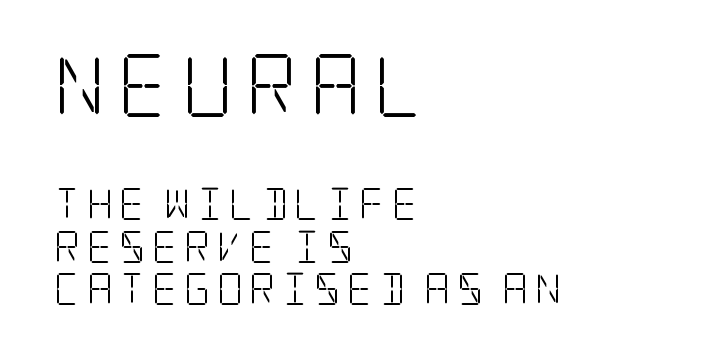
Q: Is the text bold? A: No.
Q: Is the text italic (slanted)? A: No, it is upright.
Q: Is the typeface a serif or a sans-serif typeface? A: Serif.
Q: Is the text underlined? A: No.
Q: How is the paragraph aligned? A: Left-aligned.
Q: Is the spacing between letters normal or unusually wide? A: Unusually wide.
Q: Is the spacing between lines tight, normal or loose? A: Normal.
Q: Which block of text is set in a larger size, the first (top) or the second (bottom)? A: The first (top) one.
Q: Width (condensed, normal, or wide)? A: Condensed.
Q: Stroke contrast? A: Low.
Q: x-height? A: Large.
